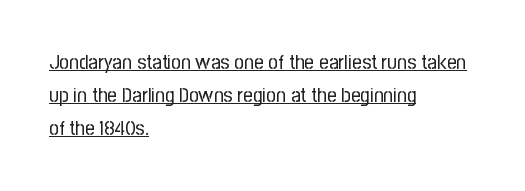
The image shows 21 px text type, upright; set left-aligned, normal line spacing (1.57x), normal letter spacing, underlined.
